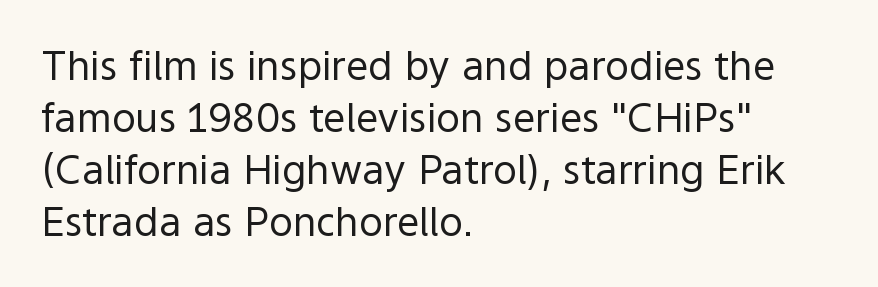
The image shows 40 px regular-weight sans-serif type, upright; set left-aligned, normal line spacing (1.3x), normal letter spacing, not underlined; a medium x-height.
